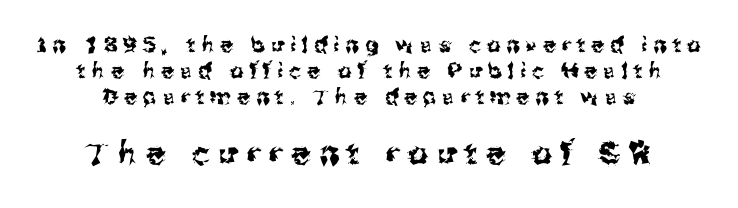
The image shows 31 px sans-serif type, upright; set centered, normal line spacing (1.25x), unusually wide letter spacing (+0.3 em), not underlined; the second (bottom) block is 1.48x larger; medium stroke contrast and a medium x-height.
